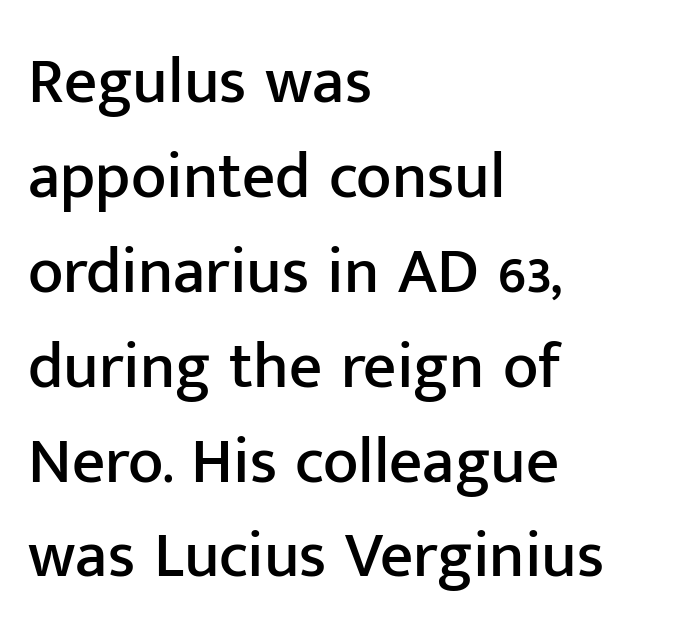
The compositor pushed each line to the left boundary. A typesetter would call this proportional, since set widths differ per character. The rendering shows plain stroke endings on the letterforms — a sans-serif design. Glyph-to-glyph distance matches everyday printed text. This is the regular roman posture of the typeface. Each row of text sits above clean, open space.
